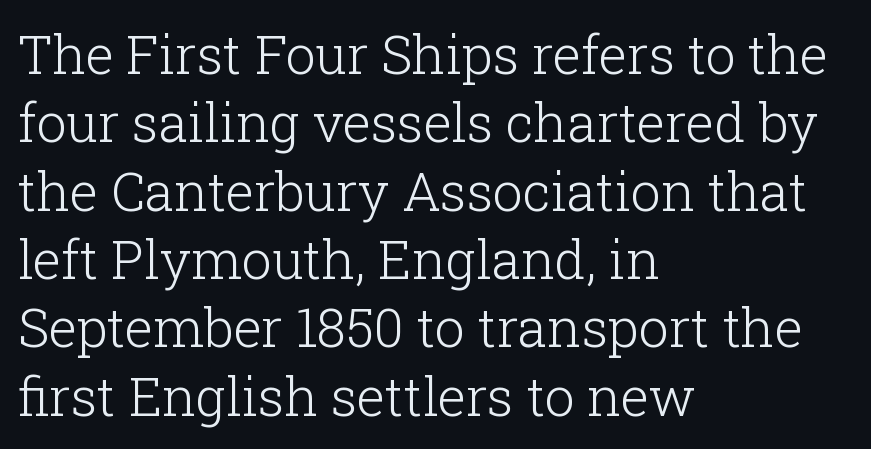
{"serif": "yes", "italic": "no", "bold": "no", "weight": "light", "width": "normal", "stroke_contrast": "low", "x_height": "medium", "monospaced": "no", "underline": "no", "align": "left", "line_spacing": "normal", "line_spacing_ratio": 1.29, "letter_spacing": "normal", "letter_spacing_em": 0.0, "glyph_px": 53}
